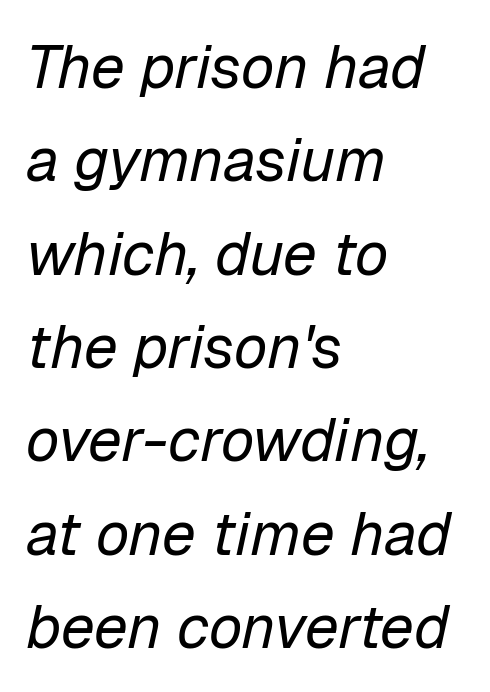
{"italic": "yes", "lean": "right", "slant_degrees": 12, "bold": "no", "weight": "regular", "width": "normal", "stroke_contrast": "low", "x_height": "medium", "monospaced": "no", "underline": "no", "align": "left", "line_spacing": "normal", "line_spacing_ratio": 1.53, "letter_spacing": "normal", "letter_spacing_em": 0.0, "glyph_px": 61}
